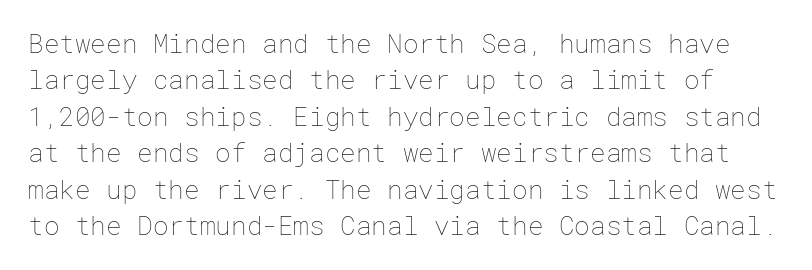
Look at the tracking — it's just the regular setting, nothing added. A quiet, ordinary-to-light weight characterises the typeface. The area under the type is left untouched. This sample keeps an unexceptional amount of space between lines.
